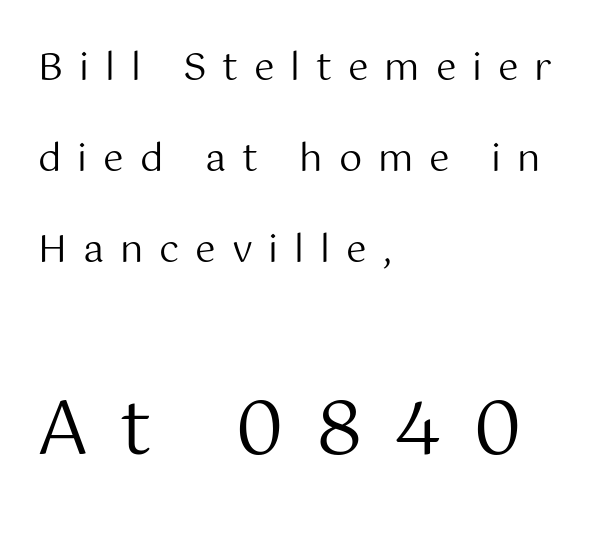
These lines have a slow, spaced-out rhythm from letter to letter. All the whitespace from short lines collects on the right. Widely set lines give the paragraph a tall, airy silhouette. Do the characters align in a grid? No, the font is proportional.
